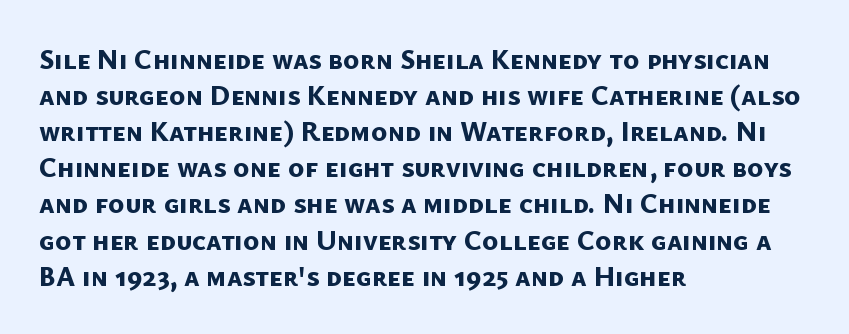
Heavy-handed strokes throughout: this text is bold. Serifs: no, the terminals of the letterforms are clean. Spacing between characters is what you'd get straight out of the box. These lines sit exactly where default settings would place them.
